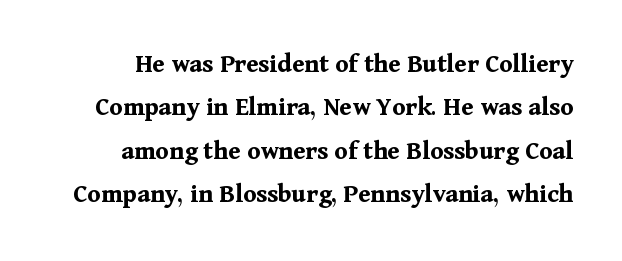
Q: Is the text bold? A: Yes.
Q: Is the text italic (slanted)? A: No, it is upright.
Q: Is the text underlined? A: No.
Q: Is the spacing between letters normal or unusually wide? A: Normal.
Q: Is the spacing between lines tight, normal or loose? A: Normal.
